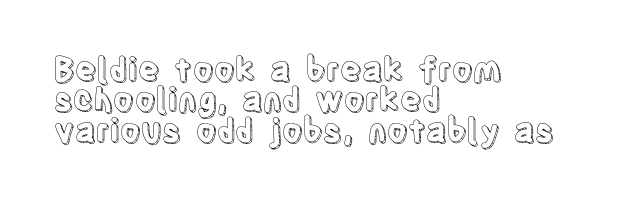
{"italic": "no", "width": "condensed", "x_height": "large", "monospaced": "no", "underline": "no", "align": "left", "line_spacing": "tight", "line_spacing_ratio": 0.95, "letter_spacing": "normal", "letter_spacing_em": 0.0, "glyph_px": 32}
